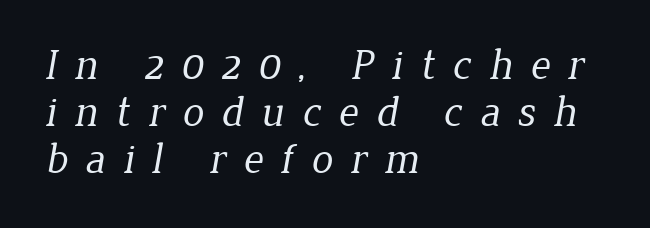
The image shows 43 px regular-weight serif type; set left-aligned, tight line spacing (1.09x), unusually wide letter spacing (+0.41 em), not underlined; low stroke contrast and a medium x-height.
